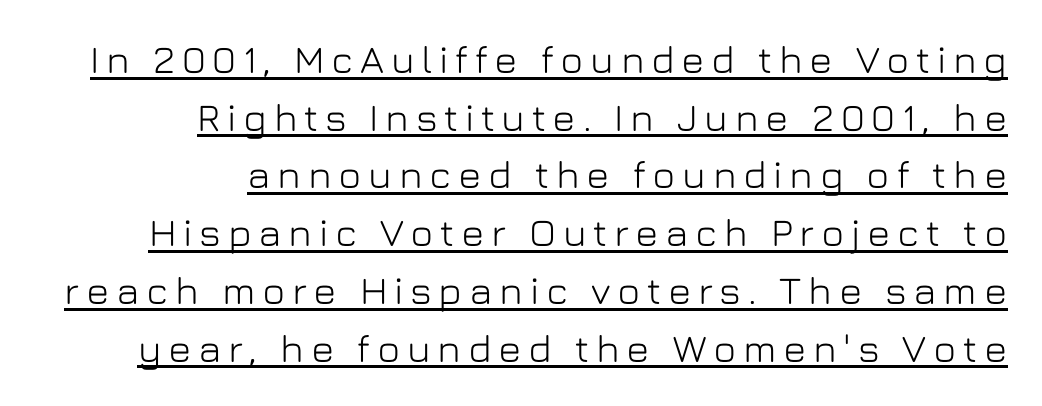
{"serif": "no", "italic": "no", "width": "normal", "stroke_contrast": "low", "x_height": "medium", "monospaced": "no", "underline": "yes", "align": "right", "line_spacing": "normal", "line_spacing_ratio": 1.48, "glyph_px": 39}
